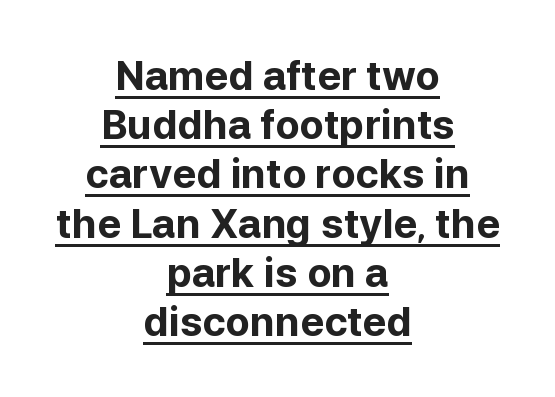
The image shows 40 px bold sans-serif type, upright; set centered, line spacing 1.23x, normal letter spacing, underlined; low stroke contrast and a medium x-height.
